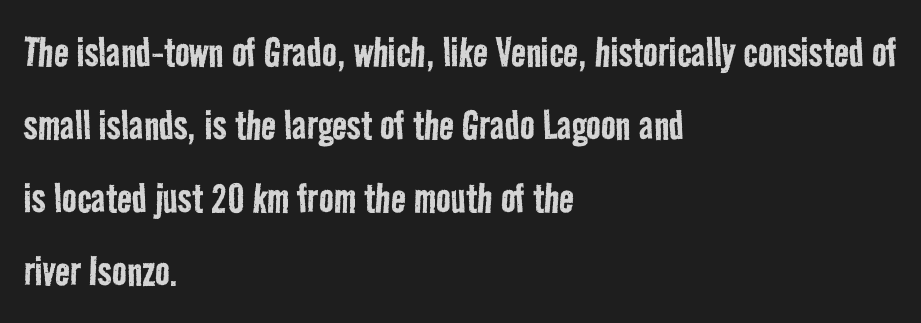
Successive baselines arrive at the customary interval. Think of a printed novel: that variable character pitch is what you see here. Letters rest on an invisible, unmarked baseline. Is the stroke heavy? The answer is a plain regular-or-lighter.
